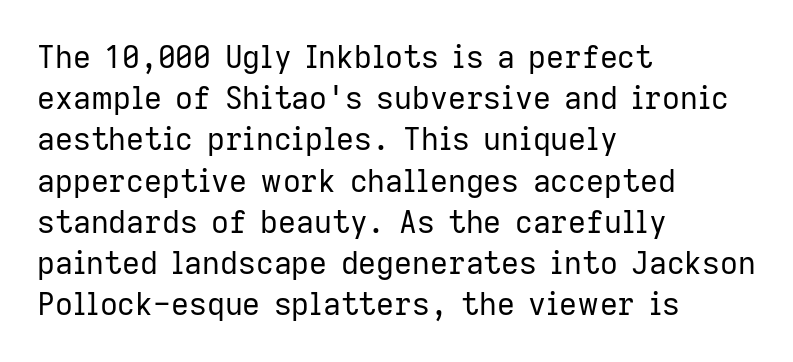
The lines sit at an ordinary, default distance from one another. The typesetter chose a ragged-right arrangement here. Serif or sans? Sans — the stroke terminals are bare. Nobody touched the tracking dial on this one. No heavy texture on the line: the type isn't bold.
